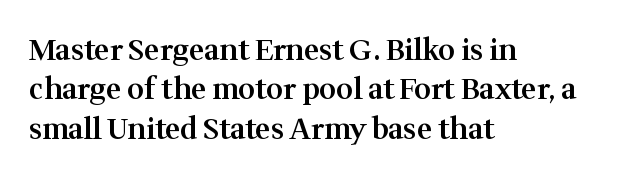
Q: Is the text bold? A: Semi-bold.
Q: Is the text italic (slanted)? A: No, it is upright.
Q: Is the typeface a serif or a sans-serif typeface? A: Serif.
Q: Is the text underlined? A: No.
Q: How is the paragraph aligned? A: Left-aligned.
Q: Is the spacing between letters normal or unusually wide? A: Normal.
Q: Is the spacing between lines tight, normal or loose? A: Normal.
Q: Width (condensed, normal, or wide)? A: Normal.
Q: Stroke contrast? A: Medium.
Q: x-height? A: Medium.
Q: Monospaced? A: No.
